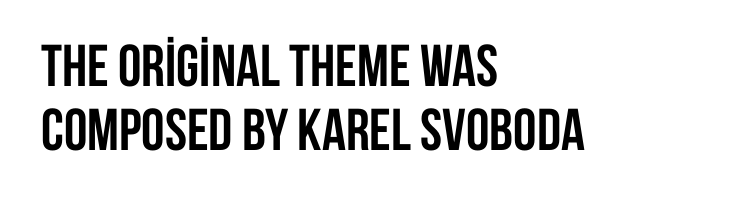
Q: Is the text bold? A: Yes.
Q: Is the text italic (slanted)? A: No, it is upright.
Q: Is the typeface a serif or a sans-serif typeface? A: Sans-serif.
Q: Is the text underlined? A: No.
Q: How is the paragraph aligned? A: Left-aligned.
Q: Is the spacing between letters normal or unusually wide? A: Normal.
Q: Is the spacing between lines tight, normal or loose? A: Tight.
Q: Width (condensed, normal, or wide)? A: Condensed.
Q: Stroke contrast? A: Low.
Q: x-height? A: Large.
Q: Monospaced? A: No.
